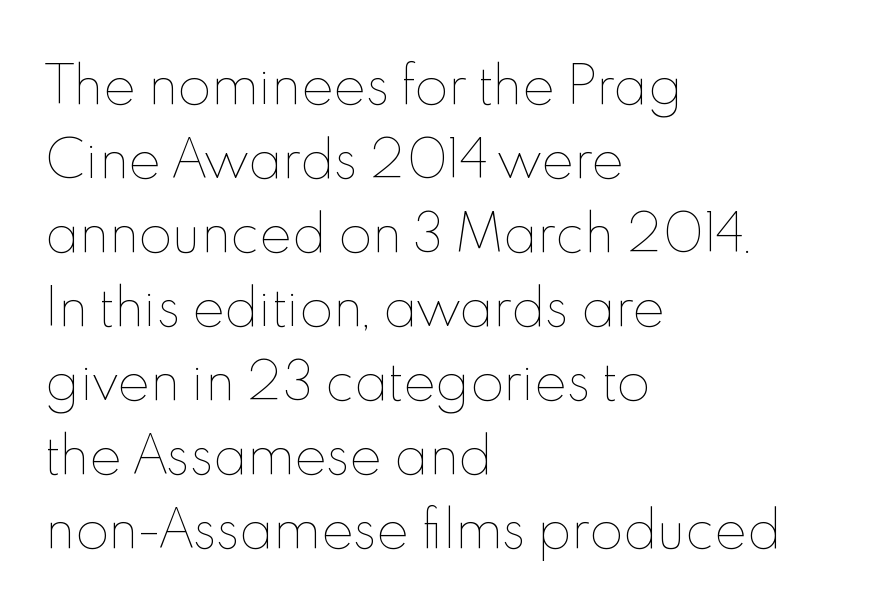
Each letter keeps its own natural width here, so spacing adapts to shape. Just letters on the line, the space beneath them empty. Each new line begins a customary step beneath the previous one. Does the lettering tilt? It doesn't — this is upright. Compared with typical body copy, the letter spacing here is the same.
